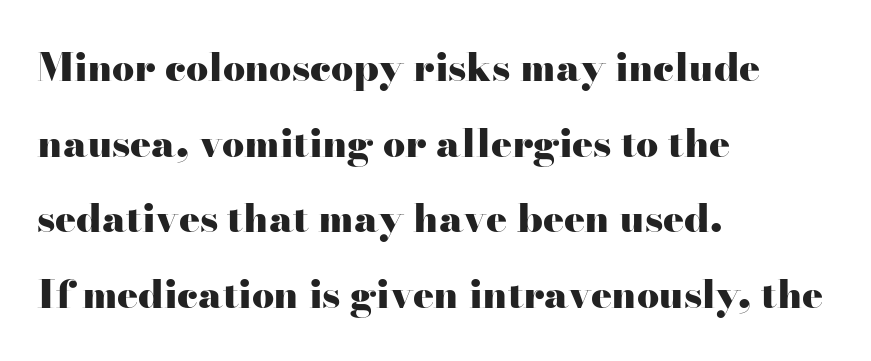
Q: Is the text bold? A: Yes.
Q: Is the text italic (slanted)? A: No, it is upright.
Q: Is the typeface a serif or a sans-serif typeface? A: Serif.
Q: Is the text underlined? A: No.
Q: How is the paragraph aligned? A: Left-aligned.
Q: Is the spacing between letters normal or unusually wide? A: Normal.
Q: Is the spacing between lines tight, normal or loose? A: Loose.
Q: Width (condensed, normal, or wide)? A: Wide.
Q: Stroke contrast? A: High.
Q: x-height? A: Small.
Q: Monospaced? A: No.
